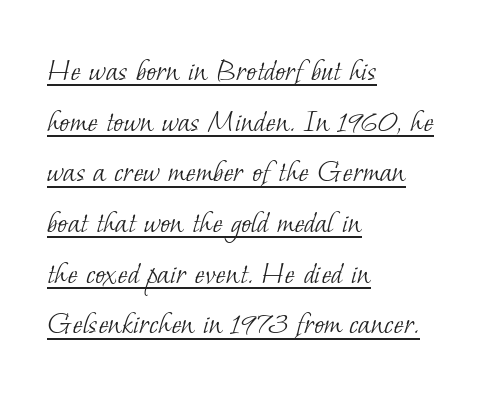
Typeset ragged right — the left edge is the straight one. Small tapered or slab feet sit at the stroke ends, so this counts as serif. The block of text has a typical density, with ordinary space between rows. Default kerning and tracking; the words read as compact shapes. Each line of the rendering has a horizontal stroke beneath the glyphs. Counters stay open thanks to moderate or lighter strokes.
